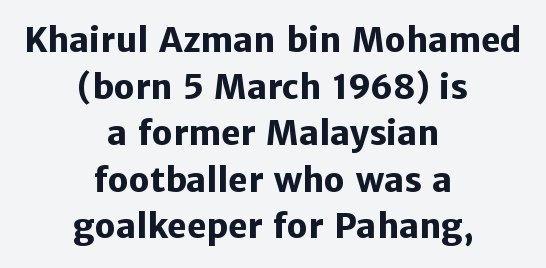
The image shows 33 px heavy sans-serif type, upright; set centered, normal line spacing (1.41x), normal letter spacing, not underlined; low stroke contrast and a medium x-height.
